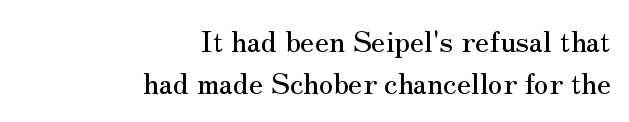
{"serif": "yes", "italic": "no", "width": "normal", "stroke_contrast": "medium", "x_height": "small", "monospaced": "no", "underline": "no", "align": "right", "line_spacing": "normal", "line_spacing_ratio": 1.46, "letter_spacing": "normal", "letter_spacing_em": 0.0, "glyph_px": 29}
